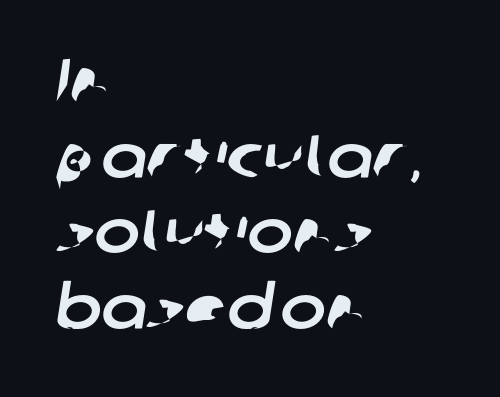
{"serif": "no", "width": "normal", "stroke_contrast": "low", "x_height": "medium", "monospaced": "no", "underline": "no", "align": "left", "line_spacing_ratio": 1.24, "letter_spacing": "normal", "letter_spacing_em": 0.0, "glyph_px": 61}
